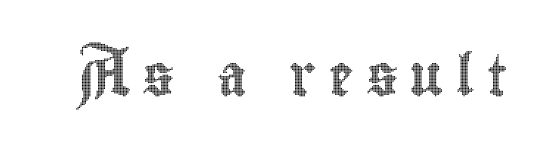
{"italic": "no", "width": "condensed", "x_height": "small", "monospaced": "no", "underline": "no", "letter_spacing": "wide", "letter_spacing_em": 0.29, "glyph_px": 41}
